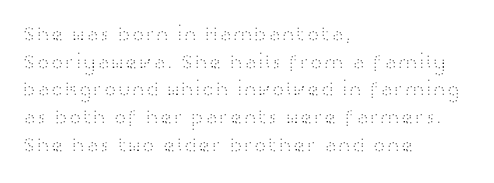
{"italic": "no", "bold": "no", "underline": "no", "align": "left", "line_spacing": "normal", "line_spacing_ratio": 1.32, "letter_spacing": "normal", "letter_spacing_em": 0.0, "glyph_px": 21}
